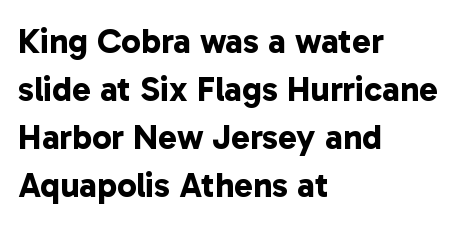
{"serif": "no", "bold": "yes", "weight": "bold", "width": "normal", "stroke_contrast": "low", "x_height": "medium", "monospaced": "no", "underline": "no", "align": "left", "line_spacing": "normal", "line_spacing_ratio": 1.37, "letter_spacing": "normal", "letter_spacing_em": 0.0, "glyph_px": 35}
